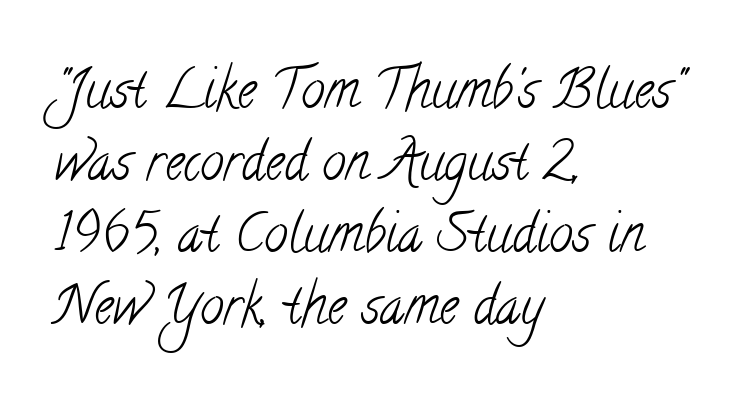
The space beneath each line is pristine and unruled. All the whitespace from short lines collects on the right. Observe the serifs anchoring each vertical stroke in this sample. The rendering uses natural spacing where letterforms have individual widths. If you measured baseline to baseline, you'd find a middling distance. This reads as an unemphasized weight, regular at the heaviest.
